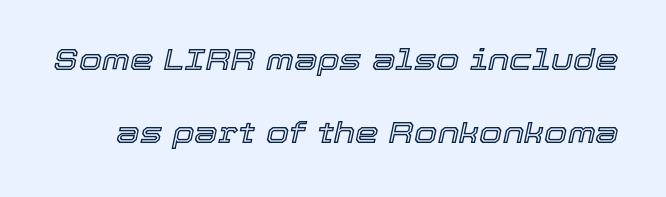
The image shows 30 px text type, italic (leaning right); set loose line spacing (2.45x), normal letter spacing, not underlined; a medium x-height.
